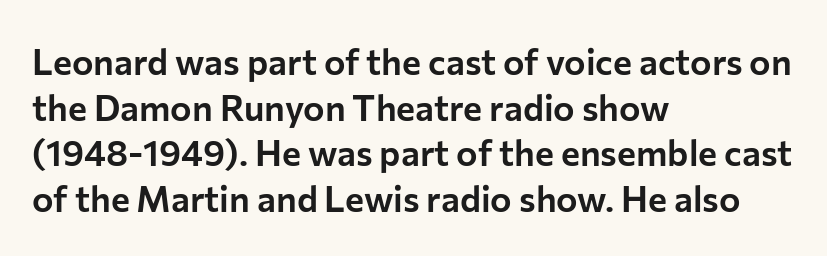
Q: Is the text italic (slanted)? A: No, it is upright.
Q: Is the typeface a serif or a sans-serif typeface? A: Sans-serif.
Q: Is the text underlined? A: No.
Q: How is the paragraph aligned? A: Left-aligned.
Q: Is the spacing between letters normal or unusually wide? A: Normal.
Q: Is the spacing between lines tight, normal or loose? A: Normal.
Q: Width (condensed, normal, or wide)? A: Normal.
Q: Stroke contrast? A: Low.
Q: x-height? A: Medium.
Q: Monospaced? A: No.
